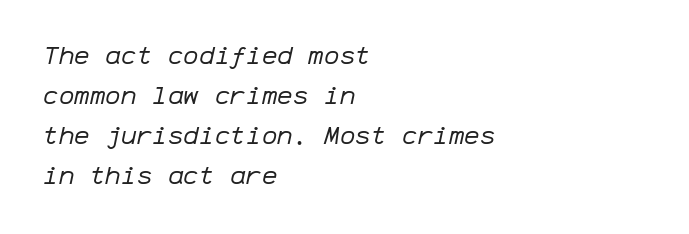
The image shows 26 px text type, italic (leaning right); set left-aligned, normal line spacing (1.54x), normal letter spacing, not underlined.
